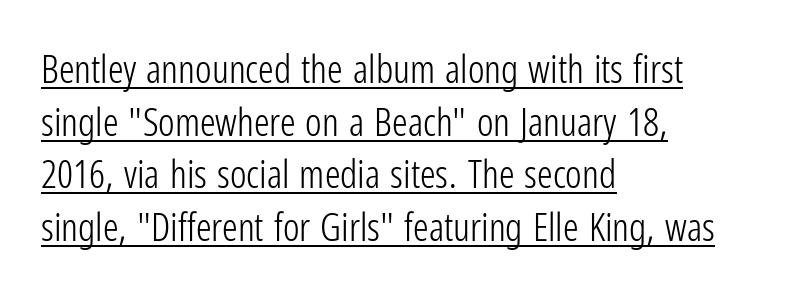
{"serif": "no", "italic": "no", "bold": "no", "weight": "light", "width": "condensed", "stroke_contrast": "low", "x_height": "medium", "monospaced": "no", "underline": "yes", "align": "left", "line_spacing": "normal", "line_spacing_ratio": 1.35, "letter_spacing": "normal", "letter_spacing_em": 0.0, "glyph_px": 39}
